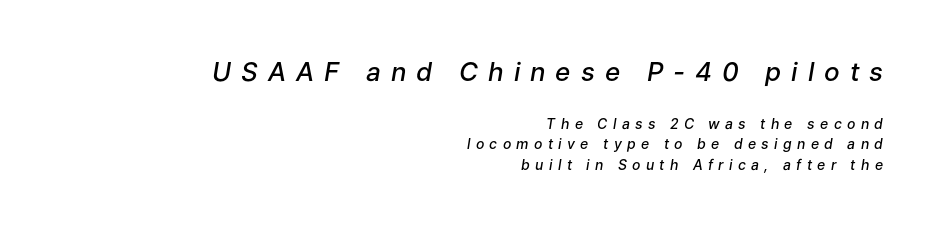
Look at the stroke-to-counter ratio: somewhat heavy, a semibold. If you drew a ruler down the right edge, every line would touch it. Reading down the column, the eye jumps a familiar distance to each next line. Compared with ordinary roman type, these characters are visibly tilted. The specimen omits any rule beneath the text block's lines.
